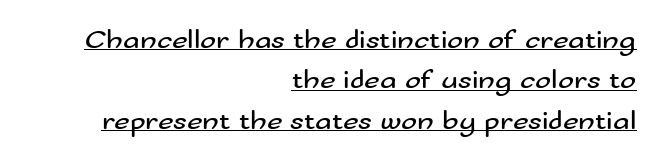
The image shows 27 px text type, upright; set right-aligned, normal line spacing (1.5x), normal letter spacing, underlined.
